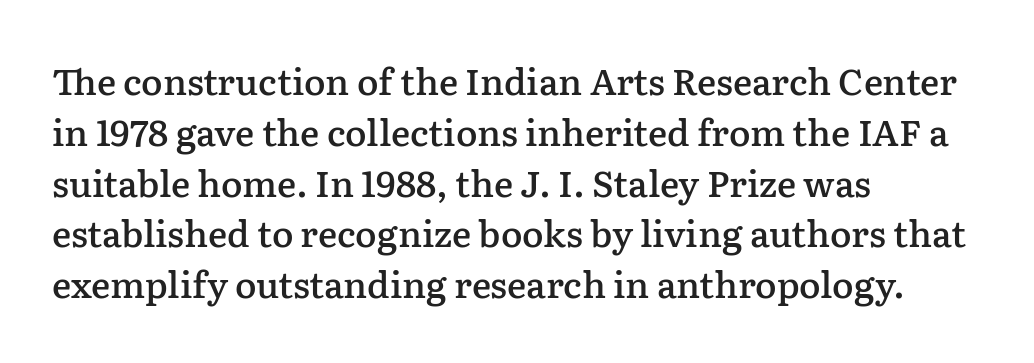
The area under the type is left untouched. These lines are rendered in a variable-pitch font. One glance says typical: line gaps are just what's usual. The letters carry serifs — small finishing strokes at the ends of their stems. Does the lettering tilt? It doesn't — this is upright. Here the glyphs are tracked normally, forming tight word shapes.
